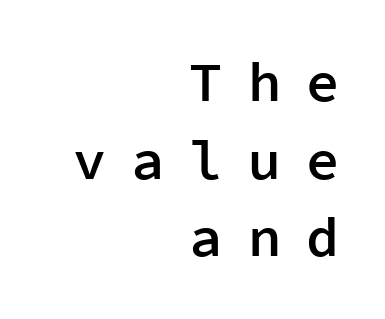
Q: Is the text bold? A: Semi-bold.
Q: Is the text italic (slanted)? A: No, it is upright.
Q: Is the typeface a serif or a sans-serif typeface? A: Sans-serif.
Q: Is the text underlined? A: No.
Q: How is the paragraph aligned? A: Right-aligned.
Q: Is the spacing between letters normal or unusually wide? A: Unusually wide.
Q: Is the spacing between lines tight, normal or loose? A: Normal.
Q: Width (condensed, normal, or wide)? A: Normal.
Q: Stroke contrast? A: Low.
Q: x-height? A: Medium.
Q: Monospaced? A: Yes.
